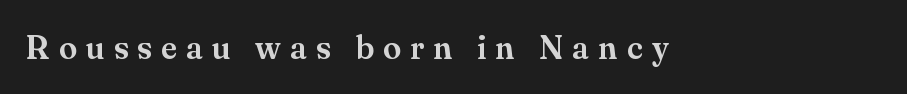
Q: Is the text italic (slanted)? A: No, it is upright.
Q: Is the typeface a serif or a sans-serif typeface? A: Serif.
Q: Is the text underlined? A: No.
Q: Is the spacing between letters normal or unusually wide? A: Unusually wide.
Q: Width (condensed, normal, or wide)? A: Normal.
Q: Stroke contrast? A: Medium.
Q: x-height? A: Small.
Q: Monospaced? A: No.
